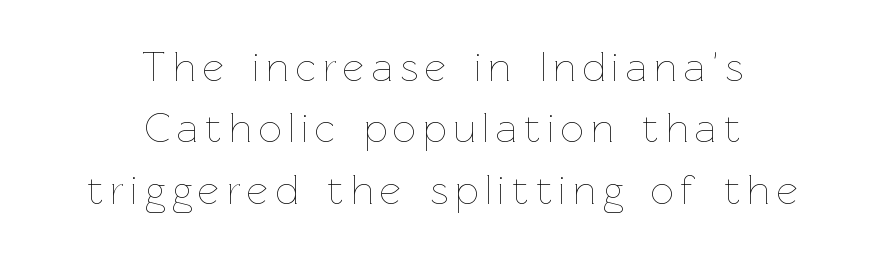
Caption: multi-line text, centered on the measure. Is the stroke heavy? The answer is a plain regular-or-lighter. Does the leading feel generous? No, just average. The foot of each line stays bare and open.
